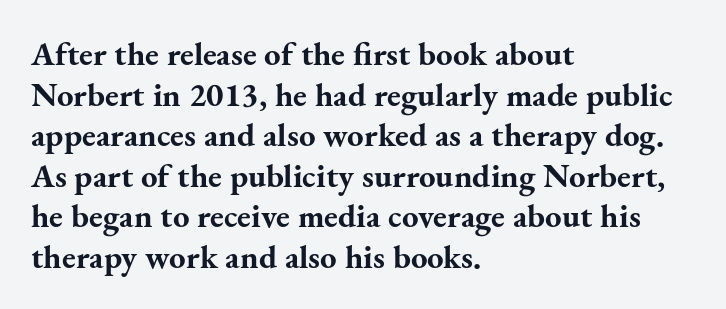
Q: Is the text bold? A: Yes.
Q: Is the text italic (slanted)? A: No, it is upright.
Q: Is the typeface a serif or a sans-serif typeface? A: Serif.
Q: Is the text underlined? A: No.
Q: How is the paragraph aligned? A: Left-aligned.
Q: Is the spacing between letters normal or unusually wide? A: Normal.
Q: Width (condensed, normal, or wide)? A: Normal.
Q: Stroke contrast? A: Medium.
Q: x-height? A: Small.
Q: Monospaced? A: No.
